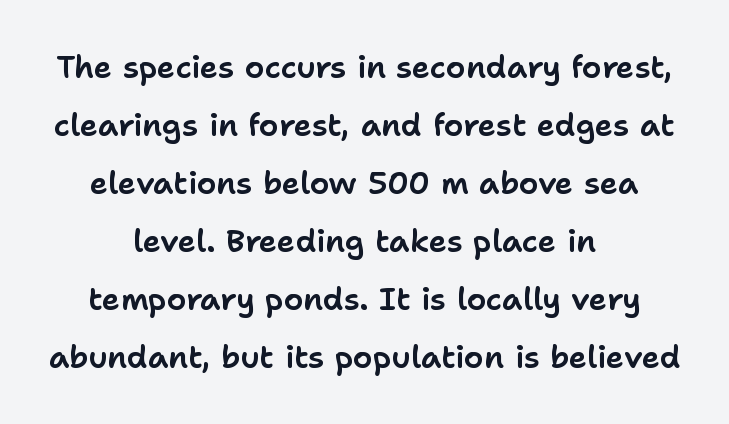
The image shows 31 px sans-serif type, upright; set centered, line spacing 1.87x, normal letter spacing, not underlined; low stroke contrast and a medium x-height.
